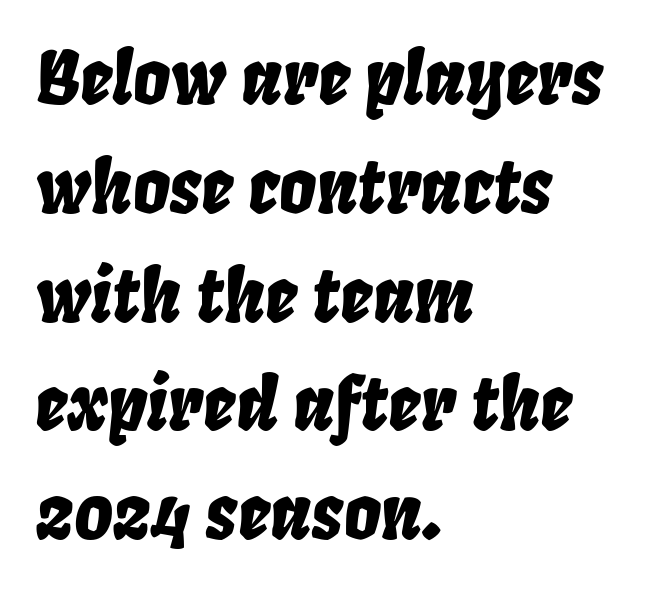
Lines of text with bare space underneath. Left-aligned paragraph, ragged on the right. Characters are canted at an angle relative to the baseline's perpendicular. This sample has the flowing, uneven cadence of proportional lettering. Nothing unusual about the tracking: characters are spaced as the font intends. Notice how descenders clear the ascenders below comfortably — that's standard leading.
